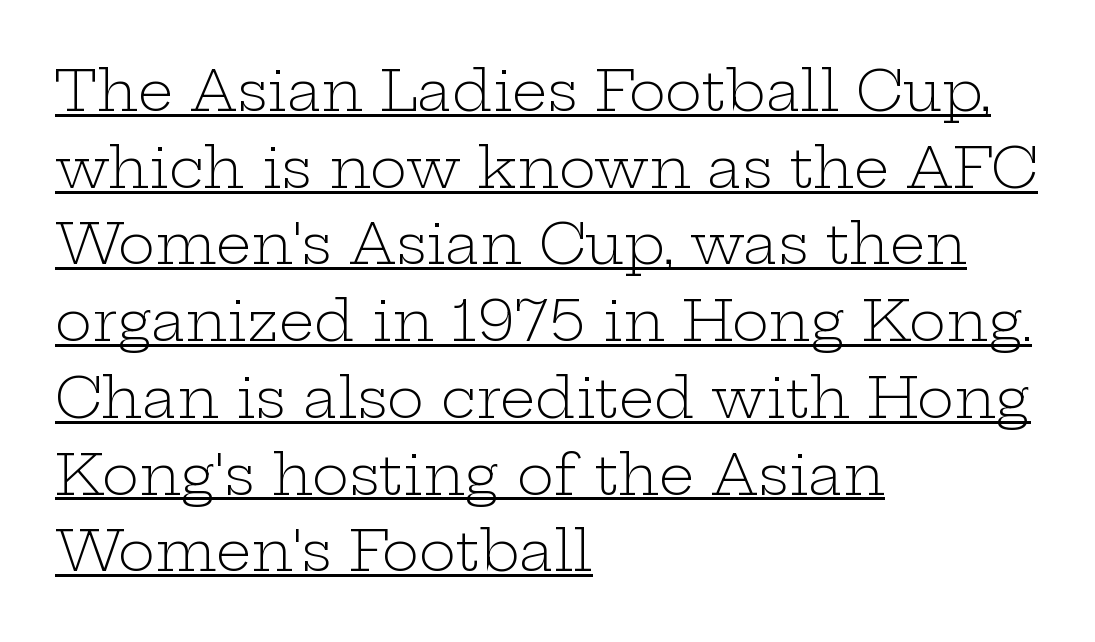
{"serif": "yes", "italic": "no", "bold": "no", "weight": "light", "width": "wide", "stroke_contrast": "low", "x_height": "medium", "monospaced": "no", "underline": "yes", "align": "left", "line_spacing": "normal", "line_spacing_ratio": 1.37, "letter_spacing": "normal", "letter_spacing_em": 0.0, "glyph_px": 56}
